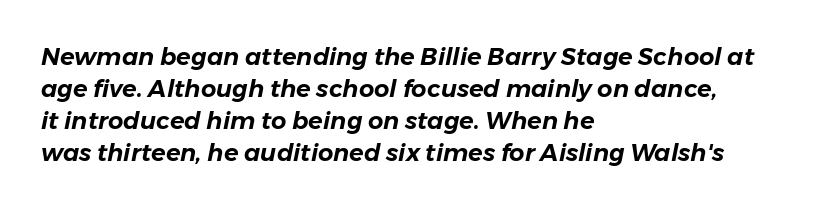
Short note: letters normally spaced. Successive baselines arrive at the customary interval. Just letters on the line, the space beneath them empty. There's an unmistakable incline to the writing here. Horizontal alignment here is leftward, the default for most running prose.
